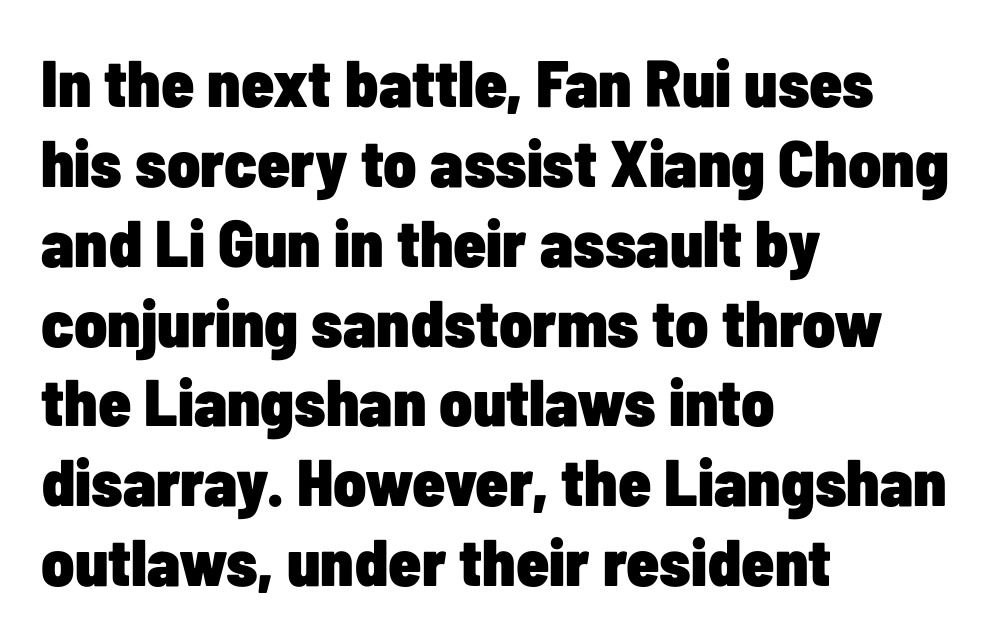
The image shows 66 px heavy, condensed sans-serif type, upright; set left-aligned, line spacing 1.21x, normal letter spacing, not underlined; low stroke contrast and a medium x-height.
